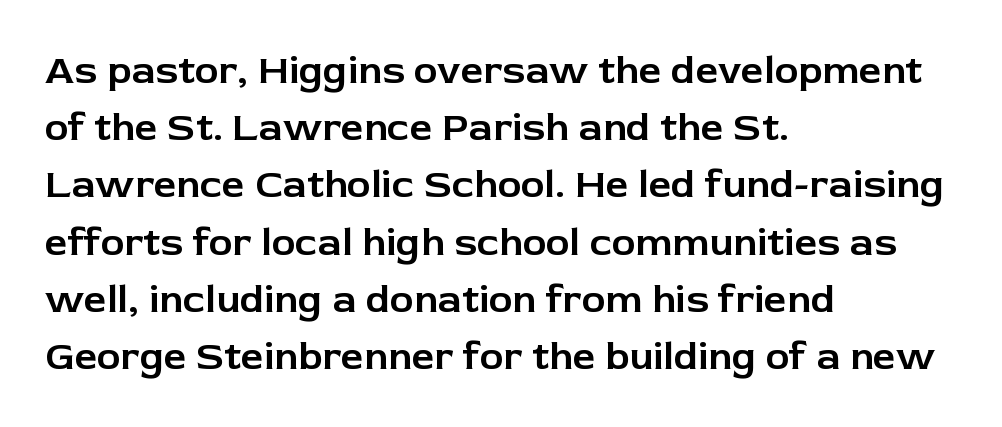
The image shows 40 px sans-serif type, upright; set left-aligned, normal line spacing (1.43x), normal letter spacing, not underlined; low stroke contrast and a medium x-height.
